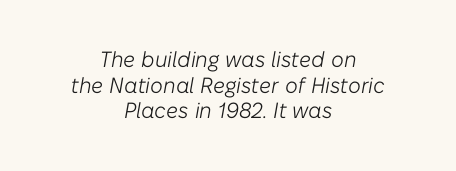
The image shows 22 px text type, italic (leaning right); set centered, line spacing 1.17x, normal letter spacing, not underlined.
